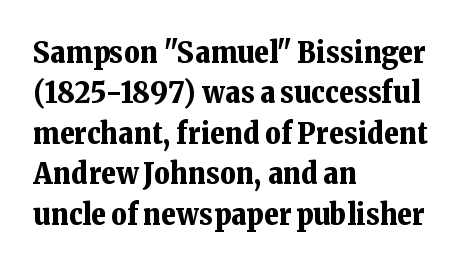
{"serif": "yes", "italic": "no", "bold": "yes", "weight": "bold", "width": "normal", "stroke_contrast": "low", "x_height": "medium", "monospaced": "no", "underline": "no", "align": "left", "line_spacing": "normal", "line_spacing_ratio": 1.35, "letter_spacing": "normal", "letter_spacing_em": 0.0, "glyph_px": 30}
